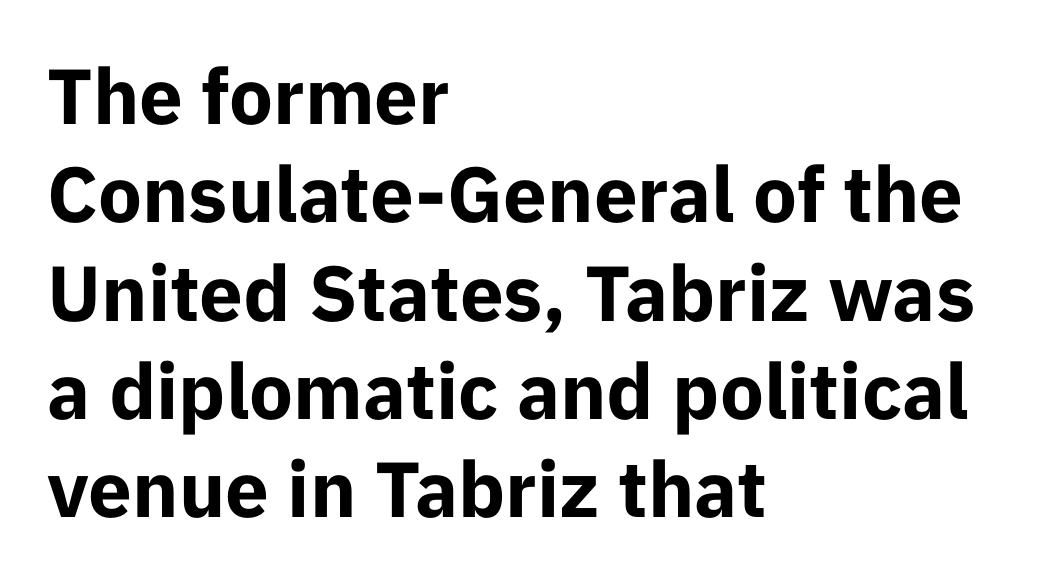
Q: Is the text bold? A: Yes.
Q: Is the text italic (slanted)? A: No, it is upright.
Q: Is the typeface a serif or a sans-serif typeface? A: Sans-serif.
Q: Is the text underlined? A: No.
Q: How is the paragraph aligned? A: Left-aligned.
Q: Is the spacing between letters normal or unusually wide? A: Normal.
Q: Is the spacing between lines tight, normal or loose? A: Normal.
Q: Width (condensed, normal, or wide)? A: Normal.
Q: Stroke contrast? A: Low.
Q: x-height? A: Medium.
Q: Monospaced? A: No.
